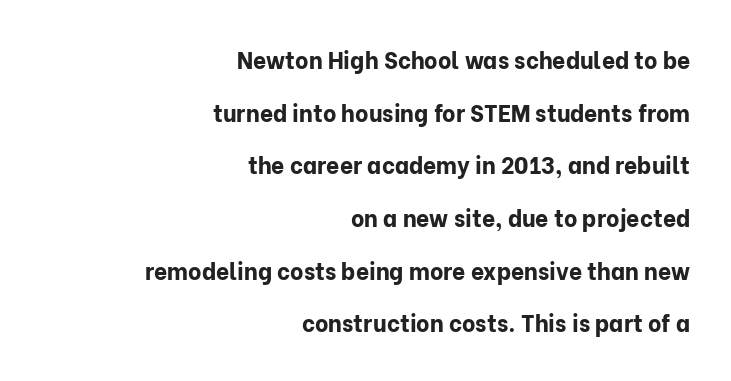
{"italic": "no", "bold": "yes", "underline": "no", "align": "right", "line_spacing": "loose", "line_spacing_ratio": 2.29, "letter_spacing": "normal", "letter_spacing_em": 0.0, "glyph_px": 23}
